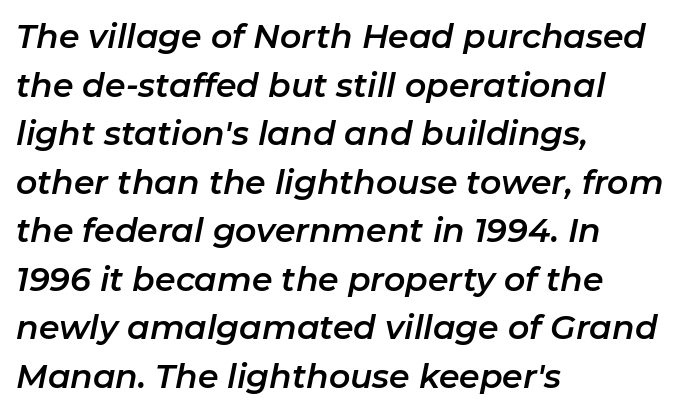
The image shows 33 px text type, italic (leaning right); set left-aligned, normal line spacing (1.47x), normal letter spacing, not underlined; low stroke contrast and a medium x-height.
